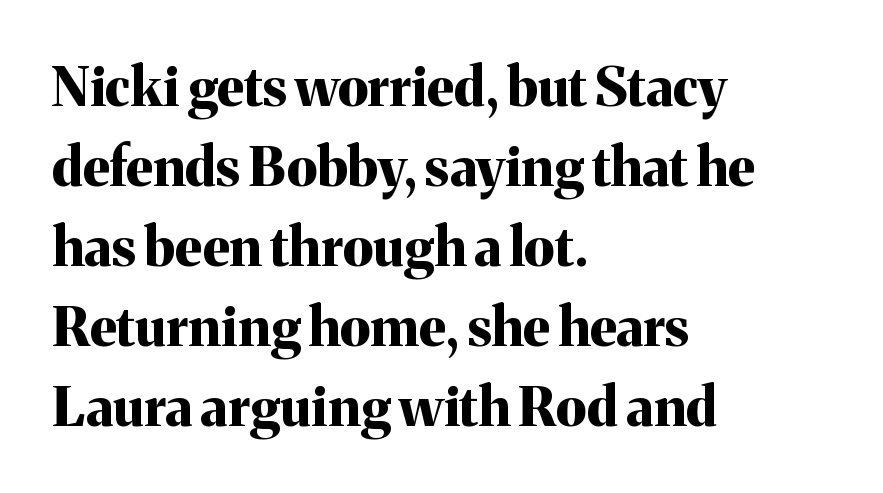
The image shows 54 px bold serif type, upright; set left-aligned, normal line spacing (1.48x), normal letter spacing, not underlined; medium stroke contrast and a medium x-height.
